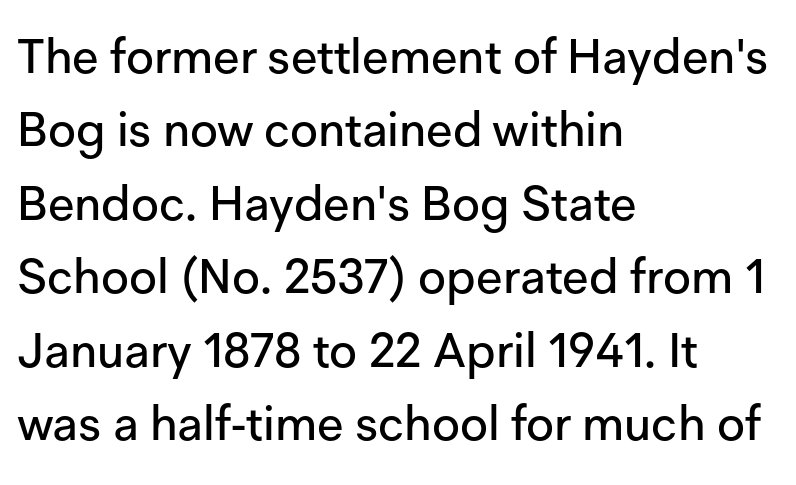
The image shows 48 px sans-serif type, upright; set left-aligned, normal line spacing (1.53x), normal letter spacing, not underlined; low stroke contrast and a medium x-height.
